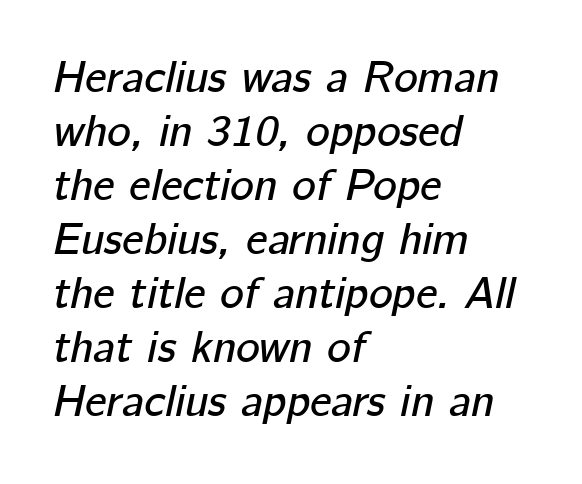
The image shows 45 px text type, italic (leaning right); set left-aligned, line spacing 1.2x, normal letter spacing, not underlined; low stroke contrast and a medium x-height.
